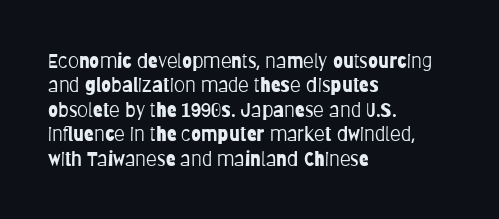
These lines keep a tight, regular rhythm from letter to letter. In CSS terms this would be text-align: left. Weight: in the light-to-regular range. This is roman type, the default non-slanted kind. Decoration check: the copy has no underline.
